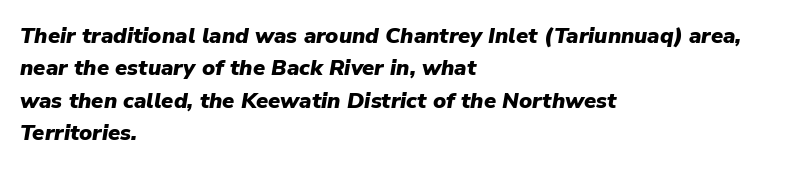
The image shows 22 px bold type, italic (leaning right); set left-aligned, normal line spacing (1.47x), normal letter spacing, not underlined.
